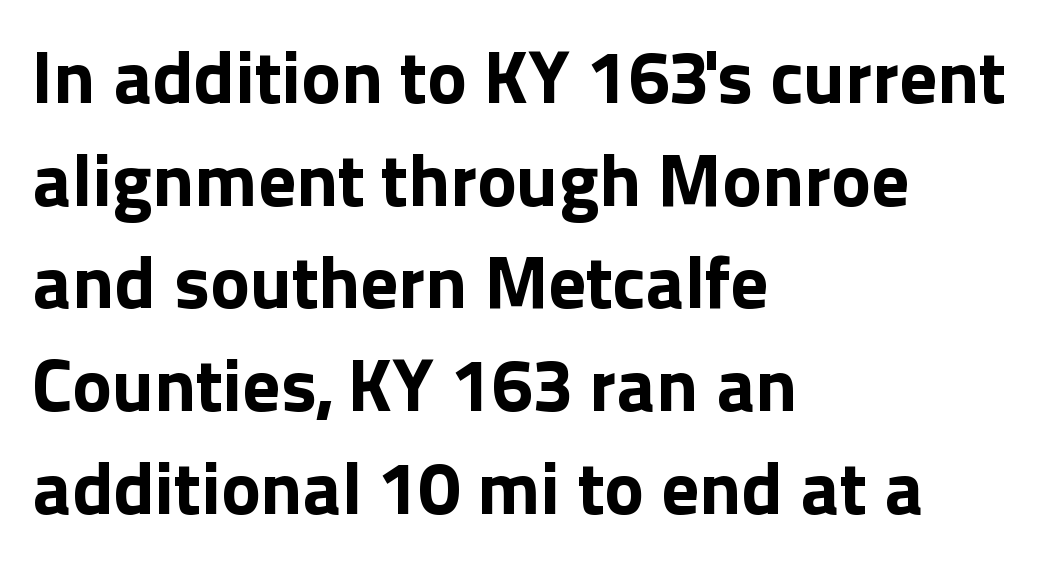
{"serif": "no", "italic": "no", "bold": "yes", "weight": "bold", "width": "normal", "x_height": "medium", "monospaced": "no", "underline": "no", "align": "left", "line_spacing": "normal", "line_spacing_ratio": 1.37, "letter_spacing": "normal", "letter_spacing_em": 0.0, "glyph_px": 75}
